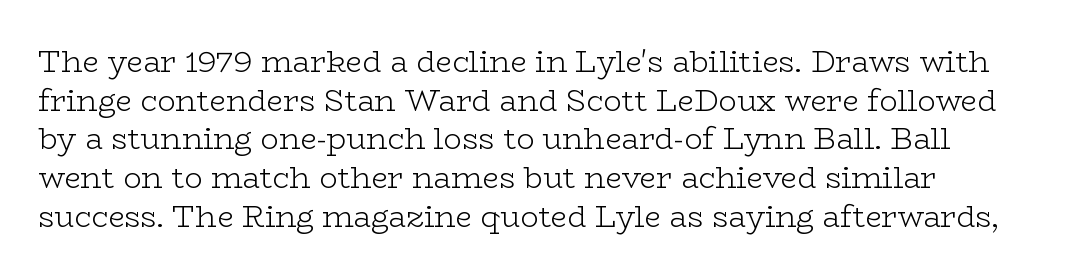
Q: Is the text bold? A: No.
Q: Is the text italic (slanted)? A: No, it is upright.
Q: Is the typeface a serif or a sans-serif typeface? A: Serif.
Q: Is the text underlined? A: No.
Q: Is the spacing between letters normal or unusually wide? A: Normal.
Q: Is the spacing between lines tight, normal or loose? A: Normal.
Q: Width (condensed, normal, or wide)? A: Wide.
Q: Stroke contrast? A: Low.
Q: x-height? A: Medium.
Q: Monospaced? A: No.
